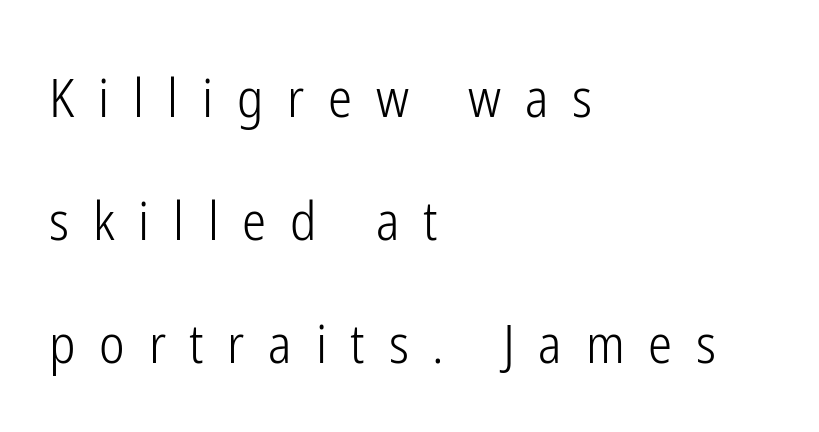
No feet cap the strokes, marking this as sans-serif type. A typesetter would call this leading open, well beyond the default. The ragged edge is on the right, which tells us the setting is flush left. Nope, not italic — everything's standing straight. Honestly, there is no underline to notice here at all. You could not count columns in this text — the font is proportionally spaced.
